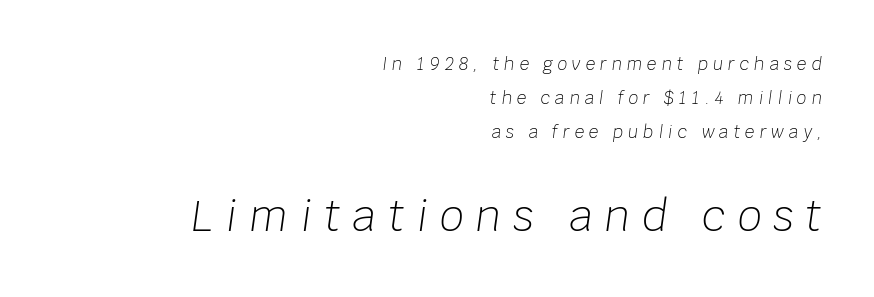
Q: Is the text bold? A: No.
Q: Is the text italic (slanted)? A: Yes, it leans right by about 8 degrees.
Q: Is the text underlined? A: No.
Q: How is the paragraph aligned? A: Right-aligned.
Q: Is the spacing between letters normal or unusually wide? A: Unusually wide.
Q: Is the spacing between lines tight, normal or loose? A: Loose.
Q: Which block of text is set in a larger size, the first (top) or the second (bottom)? A: The second (bottom) one.
Q: Width (condensed, normal, or wide)? A: Normal.
Q: Stroke contrast? A: Low.
Q: x-height? A: Large.
Q: Monospaced? A: No.
